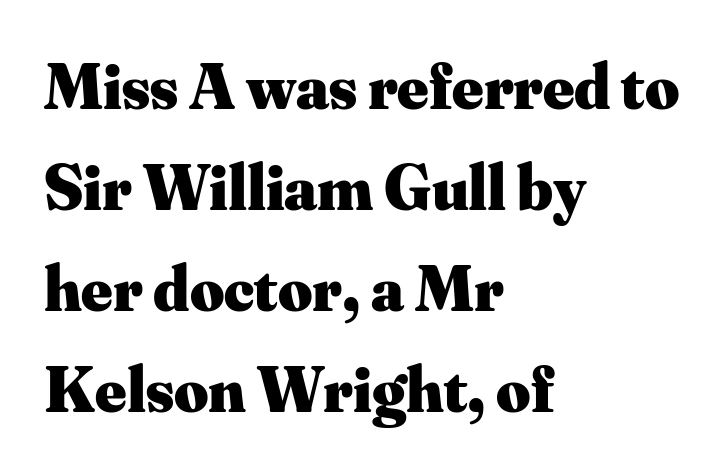
Q: Is the text bold? A: Yes.
Q: Is the text italic (slanted)? A: No, it is upright.
Q: Is the typeface a serif or a sans-serif typeface? A: Serif.
Q: Is the text underlined? A: No.
Q: How is the paragraph aligned? A: Left-aligned.
Q: Is the spacing between letters normal or unusually wide? A: Normal.
Q: Is the spacing between lines tight, normal or loose? A: Normal.
Q: Width (condensed, normal, or wide)? A: Normal.
Q: Stroke contrast? A: Medium.
Q: x-height? A: Small.
Q: Monospaced? A: No.
